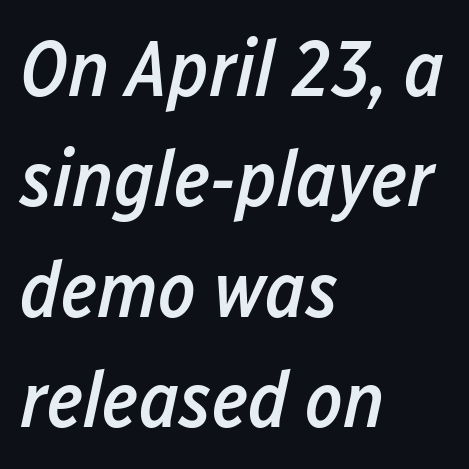
The string is rendered with underlining switched off. The letters are slanted; this is an italic face. This block has exactly the height ordinary leading produces. The horizontal fit of the characters is conventional and even. I'd describe the lettering as semibold — firm but not a full bold. Horizontal alignment here is leftward, the default for most running prose.
